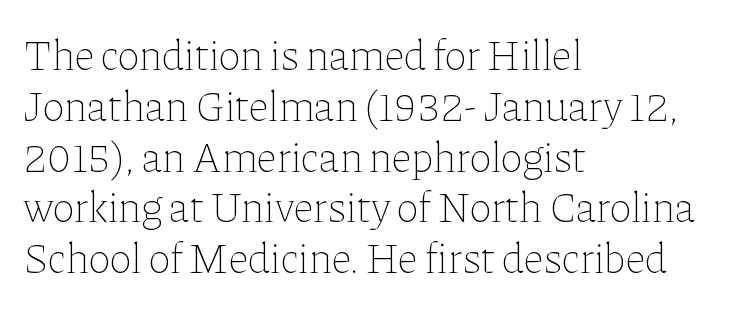
Q: Is the text bold? A: No.
Q: Is the text italic (slanted)? A: No, it is upright.
Q: Is the text underlined? A: No.
Q: How is the paragraph aligned? A: Left-aligned.
Q: Is the spacing between letters normal or unusually wide? A: Normal.
Q: Width (condensed, normal, or wide)? A: Normal.
Q: Stroke contrast? A: Low.
Q: x-height? A: Medium.
Q: Monospaced? A: No.
